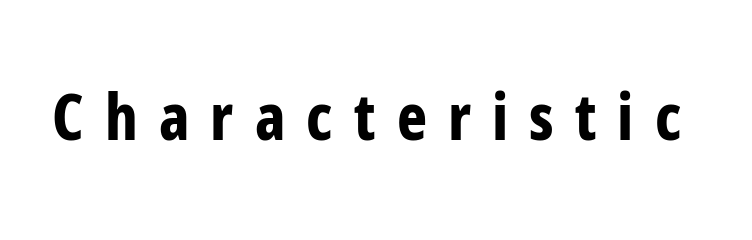
The image shows 64 px bold, condensed sans-serif type, upright; set unusually wide letter spacing (+0.33 em), not underlined; low stroke contrast and a medium x-height.
